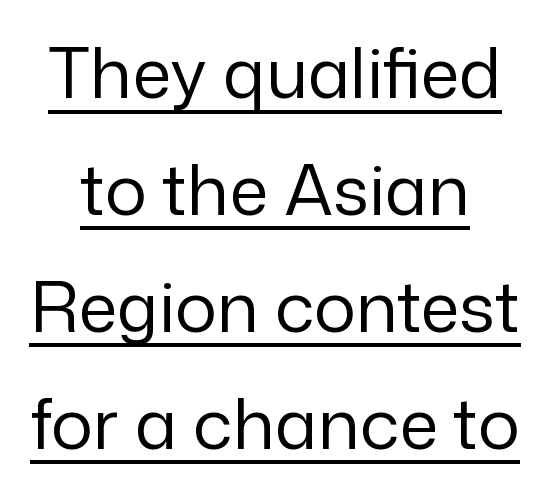
{"serif": "no", "italic": "no", "bold": "no", "weight": "regular", "width": "normal", "stroke_contrast": "low", "x_height": "medium", "monospaced": "no", "underline": "yes", "align": "center", "line_spacing": "normal", "line_spacing_ratio": 1.67, "letter_spacing": "normal", "letter_spacing_em": 0.0, "glyph_px": 70}
